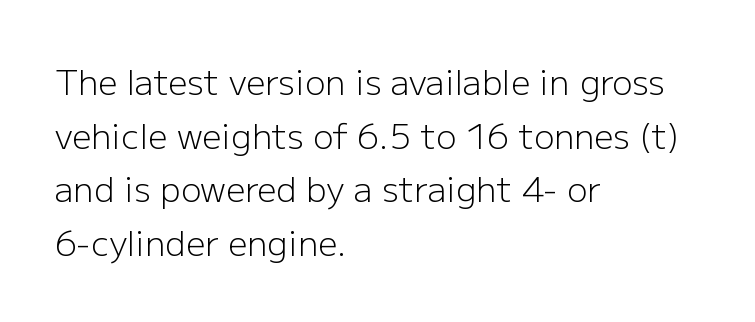
{"serif": "no", "italic": "no", "bold": "no", "weight": "light", "width": "normal", "stroke_contrast": "low", "x_height": "medium", "monospaced": "no", "underline": "no", "align": "left", "line_spacing": "normal", "line_spacing_ratio": 1.58, "letter_spacing": "normal", "letter_spacing_em": 0.0, "glyph_px": 34}
